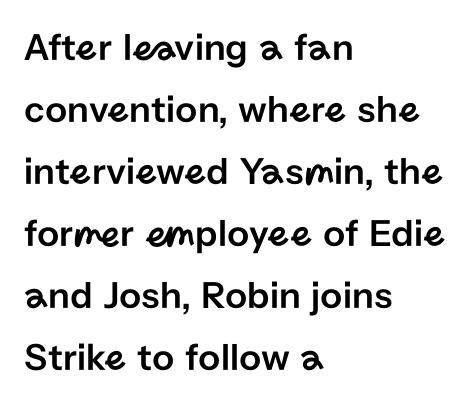
The gaps between neighbouring characters are ordinary and unremarkable. The lines in this sample share a left origin and differ only in where they stop. You could not count columns in this text — the font is proportionally spaced. The space between consecutive lines is moderate. Descenders are the only things crossing below the line. The lettering holds an erect, upright posture throughout.
